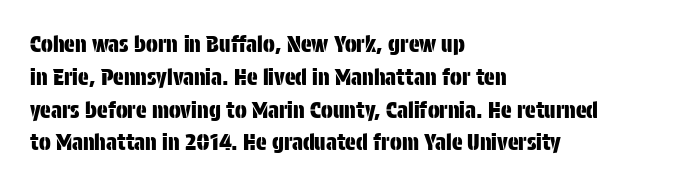
{"italic": "no", "underline": "no", "align": "left", "line_spacing": "normal", "line_spacing_ratio": 1.49, "letter_spacing": "normal", "letter_spacing_em": 0.0, "glyph_px": 22}
